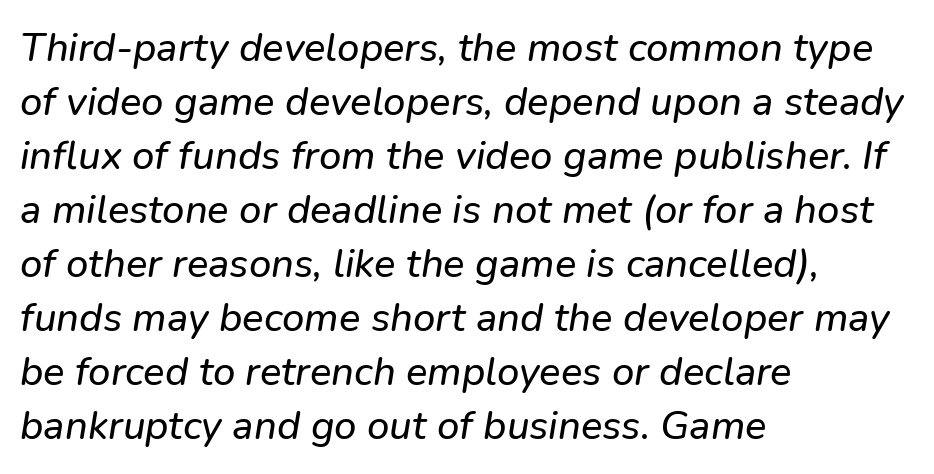
The image shows 40 px text type, italic (leaning right); set left-aligned, normal line spacing (1.35x), normal letter spacing, not underlined; low stroke contrast and a medium x-height.
